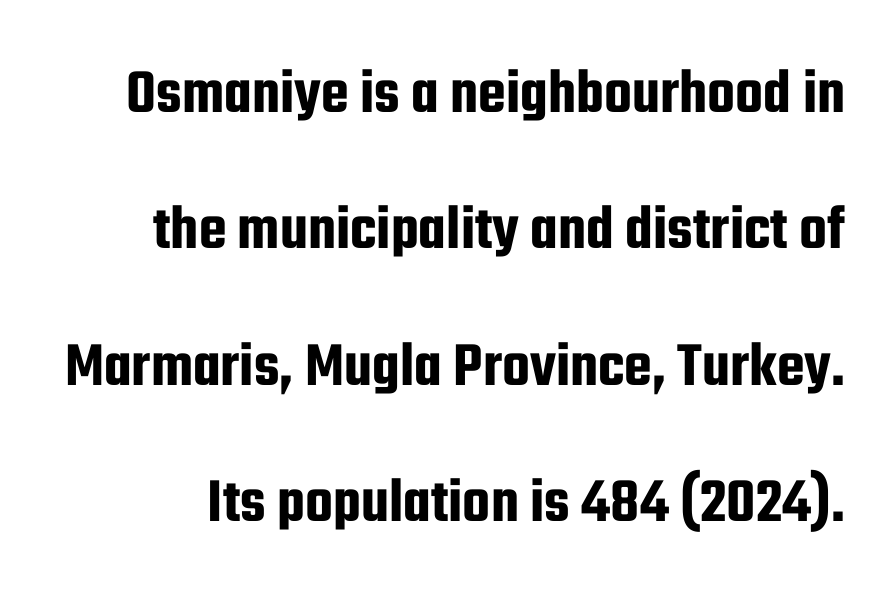
Note the varied advance widths — an 'i' is clearly narrower than an 'm'. Words float on clear page, feet unadorned. The horizontal fit of the characters is conventional and even. Nope, not italic — everything's standing straight. This sample trades compactness for vertical openness between lines.
